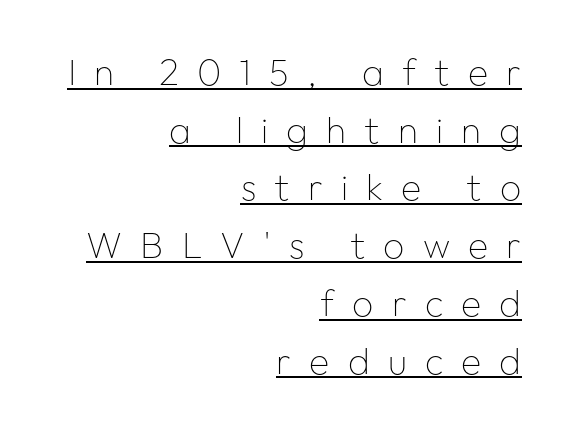
The image shows 37 px thin sans-serif type, upright; set right-aligned, normal line spacing (1.56x), unusually wide letter spacing (+0.49 em), underlined; low stroke contrast and a medium x-height.
